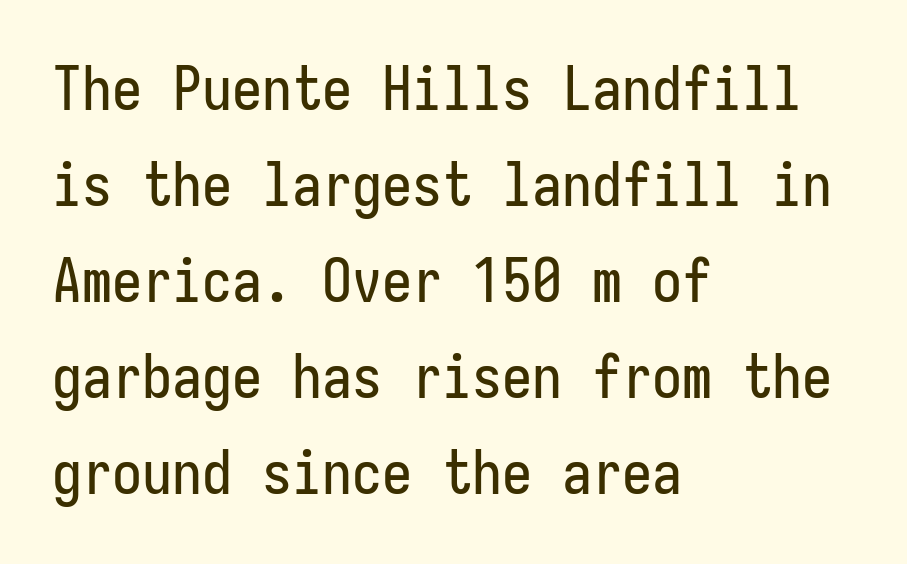
The image shows 60 px condensed sans-serif type, upright, monospaced; set left-aligned, normal line spacing (1.6x), normal letter spacing, not underlined; low stroke contrast and a medium x-height.
